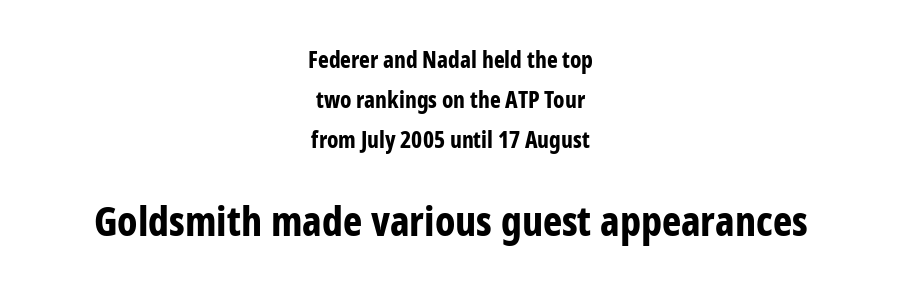
Q: Is the text bold? A: Yes.
Q: Is the text italic (slanted)? A: No, it is upright.
Q: Is the typeface a serif or a sans-serif typeface? A: Sans-serif.
Q: Is the text underlined? A: No.
Q: How is the paragraph aligned? A: Centered.
Q: Is the spacing between letters normal or unusually wide? A: Normal.
Q: Which block of text is set in a larger size, the first (top) or the second (bottom)? A: The second (bottom) one.
Q: Width (condensed, normal, or wide)? A: Condensed.
Q: Stroke contrast? A: Low.
Q: x-height? A: Medium.
Q: Monospaced? A: No.
